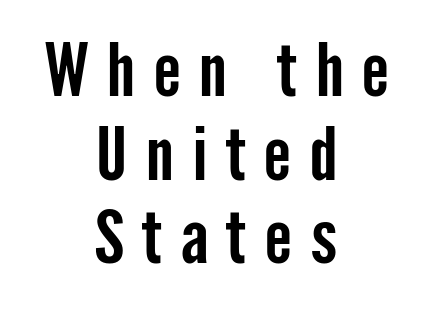
Does the leading feel generous? Not at all — it's pinched. Is the block centered? Yes — each line is placed symmetrically about the middle. Observe the wide spacing: letters keep a clear distance from each other. The axis of the letterforms is exactly vertical. Anything drawn beneath the words? Only blank space. Here the designer chose a conventional face with non-uniform glyph widths.
